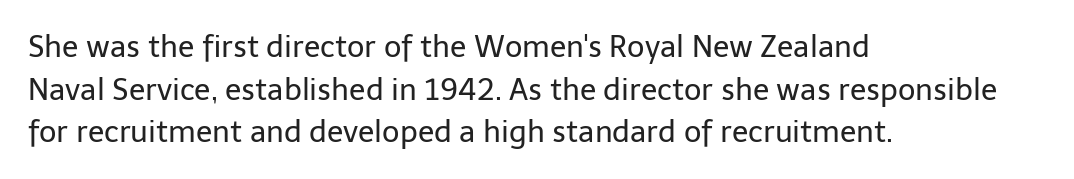
The image shows 30 px regular-weight sans-serif type, upright; set left-aligned, normal line spacing (1.42x), normal letter spacing, not underlined; low stroke contrast and a medium x-height.
